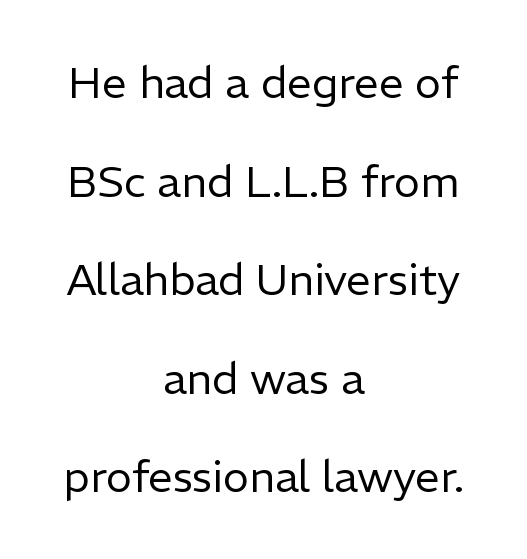
Q: Is the text bold? A: No.
Q: Is the text italic (slanted)? A: No, it is upright.
Q: Is the typeface a serif or a sans-serif typeface? A: Sans-serif.
Q: Is the text underlined? A: No.
Q: How is the paragraph aligned? A: Centered.
Q: Is the spacing between letters normal or unusually wide? A: Normal.
Q: Is the spacing between lines tight, normal or loose? A: Loose.
Q: Width (condensed, normal, or wide)? A: Normal.
Q: Stroke contrast? A: Low.
Q: x-height? A: Medium.
Q: Monospaced? A: No.
